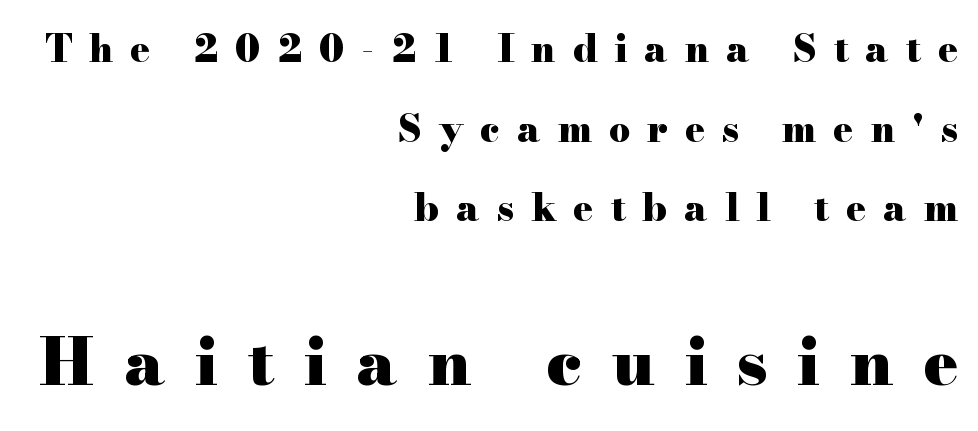
Q: Is the text bold? A: Yes.
Q: Is the text italic (slanted)? A: No, it is upright.
Q: Is the typeface a serif or a sans-serif typeface? A: Serif.
Q: Is the text underlined? A: No.
Q: How is the paragraph aligned? A: Right-aligned.
Q: Is the spacing between letters normal or unusually wide? A: Unusually wide.
Q: Is the spacing between lines tight, normal or loose? A: Loose.
Q: Which block of text is set in a larger size, the first (top) or the second (bottom)? A: The second (bottom) one.
Q: Width (condensed, normal, or wide)? A: Wide.
Q: Stroke contrast? A: High.
Q: x-height? A: Small.
Q: Monospaced? A: No.
